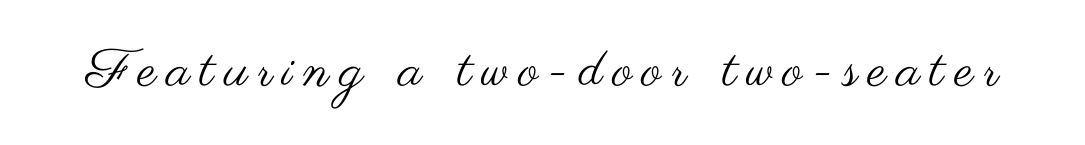
{"serif": "no", "bold": "no", "weight": "regular", "width": "wide", "stroke_contrast": "medium", "x_height": "small", "monospaced": "no", "underline": "no", "glyph_px": 53}
